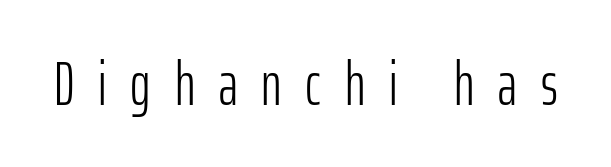
{"serif": "no", "italic": "no", "bold": "no", "weight": "light", "width": "condensed", "stroke_contrast": "low", "x_height": "medium", "monospaced": "no", "underline": "no", "letter_spacing": "wide", "letter_spacing_em": 0.39, "glyph_px": 61}
